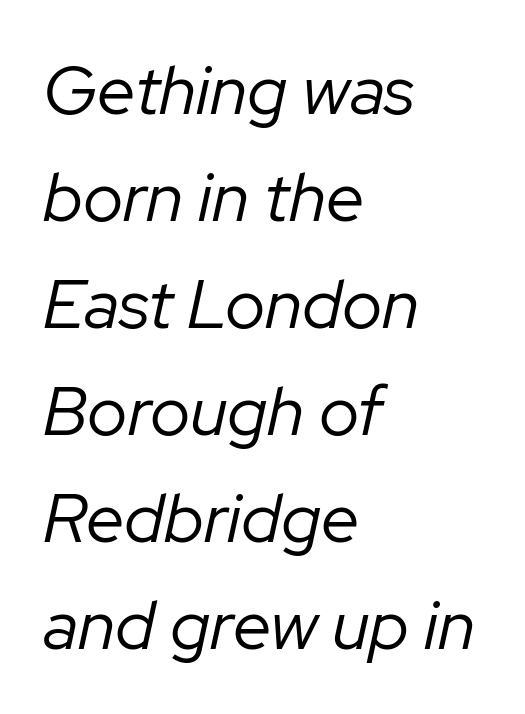
The letterforms sit at book weight or below. Spacing between characters is what you'd get straight out of the box. Honestly, there is no underline to notice here at all. There's an unmistakable incline to the writing here. One glance says typical: line gaps are just what's usual.
